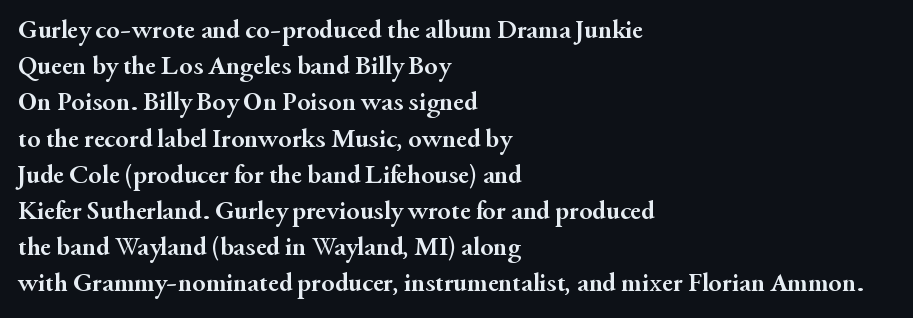
Q: Is the text bold? A: Yes.
Q: Is the text italic (slanted)? A: No, it is upright.
Q: Is the text underlined? A: No.
Q: How is the paragraph aligned? A: Left-aligned.
Q: Is the spacing between letters normal or unusually wide? A: Normal.
Q: Is the spacing between lines tight, normal or loose? A: Normal.
